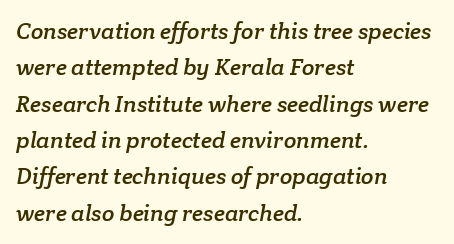
{"underline": "no", "align": "left", "line_spacing": "normal", "line_spacing_ratio": 1.58, "letter_spacing": "normal", "letter_spacing_em": 0.0, "glyph_px": 23}
